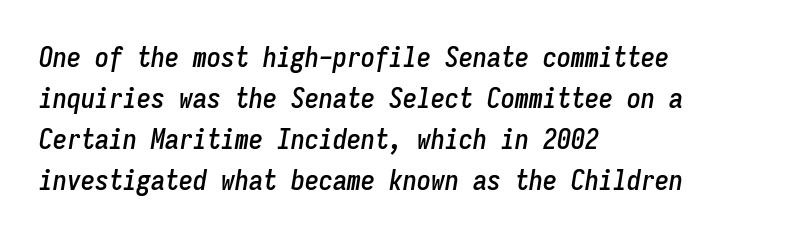
{"italic": "yes", "lean": "right", "slant_degrees": 9, "width": "condensed", "stroke_contrast": "low", "x_height": "medium", "monospaced": "yes", "underline": "no", "align": "left", "line_spacing": "normal", "line_spacing_ratio": 1.47, "letter_spacing": "normal", "letter_spacing_em": 0.0, "glyph_px": 28}
